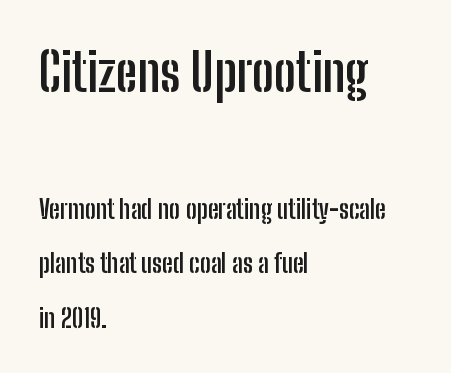
A full-strength bold gives these letters their thick strokes. Caption: standard tracking, unaltered. Grotesque or geometric, the face here clearly has no serifs. If you squint, the top block still reads clearly — it's the larger of the two.
